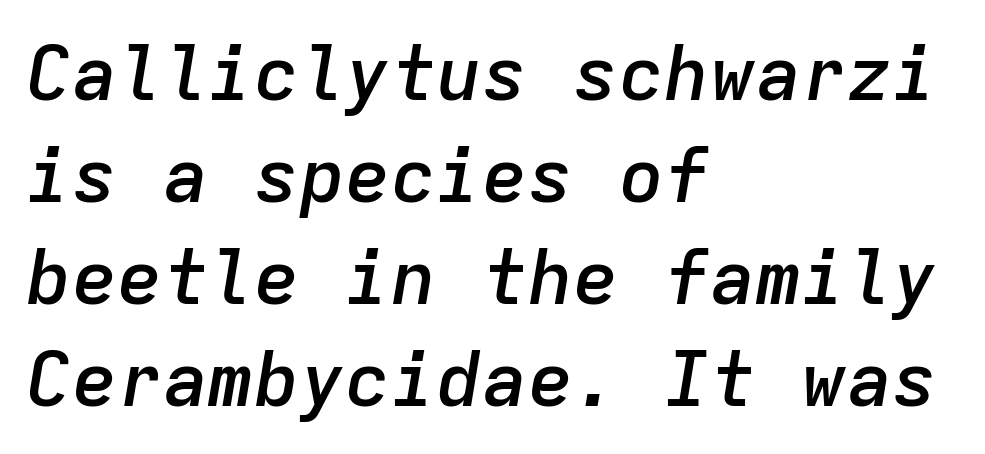
{"italic": "yes", "lean": "right", "slant_degrees": 9, "bold": "semi", "weight": "semibold", "width": "normal", "stroke_contrast": "low", "x_height": "medium", "monospaced": "yes", "underline": "no", "align": "left", "line_spacing": "normal", "line_spacing_ratio": 1.34, "letter_spacing": "normal", "letter_spacing_em": 0.0, "glyph_px": 76}
